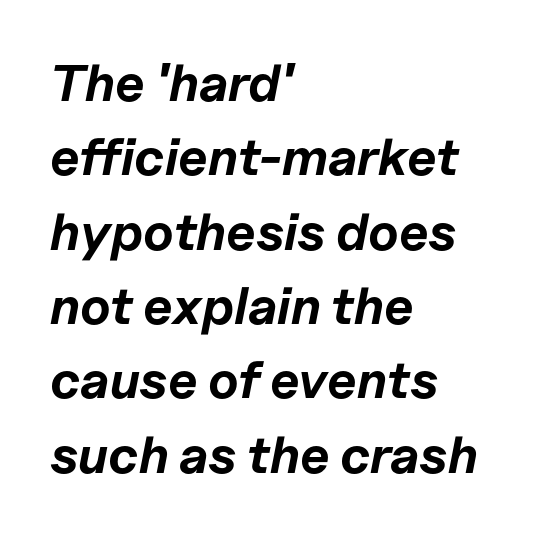
The image shows 52 px bold type, italic (leaning right); set left-aligned, normal line spacing (1.43x), normal letter spacing, not underlined; low stroke contrast and a medium x-height.
